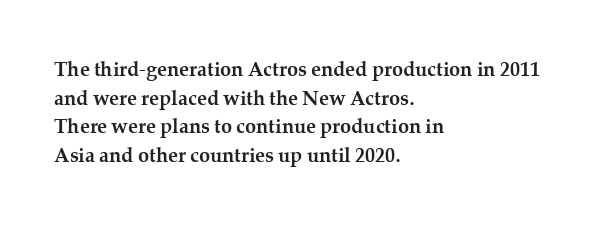
This sample uses an upright cut, with every glyph sitting square on the baseline. Only glyphs here, with clear space below each row. Visually the block forms a straight wall on the left and a jagged coastline on the right. Its strokes are broad and dark, the hallmark of bold type. This block has exactly the height ordinary leading produces. The passage shown has conventional tracking throughout.
